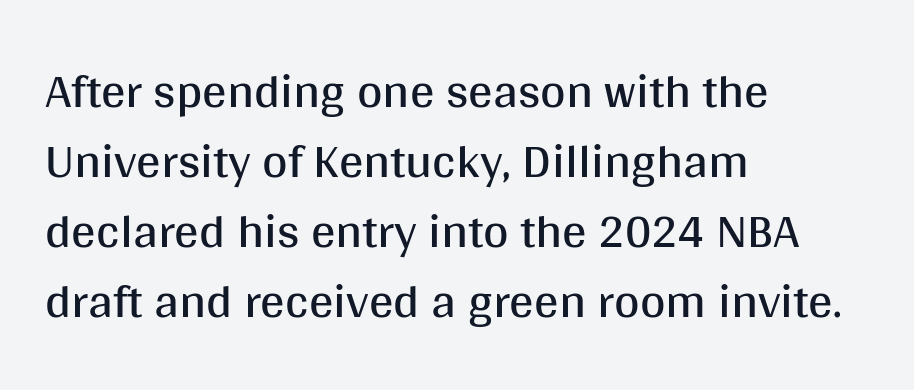
Q: Is the text bold? A: No.
Q: Is the text italic (slanted)? A: No, it is upright.
Q: Is the typeface a serif or a sans-serif typeface? A: Sans-serif.
Q: Is the text underlined? A: No.
Q: How is the paragraph aligned? A: Left-aligned.
Q: Is the spacing between letters normal or unusually wide? A: Normal.
Q: Is the spacing between lines tight, normal or loose? A: Normal.
Q: Width (condensed, normal, or wide)? A: Normal.
Q: Stroke contrast? A: Medium.
Q: x-height? A: Large.
Q: Monospaced? A: No.
